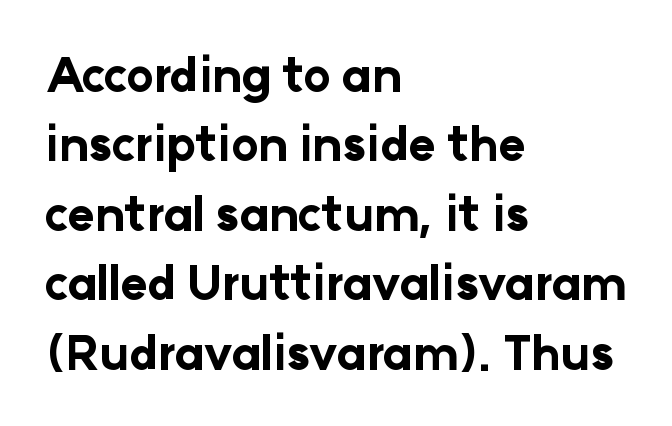
{"serif": "no", "italic": "no", "bold": "yes", "weight": "bold", "width": "normal", "stroke_contrast": "low", "x_height": "medium", "monospaced": "no", "underline": "no", "align": "left", "line_spacing": "normal", "line_spacing_ratio": 1.51, "letter_spacing": "normal", "letter_spacing_em": 0.0, "glyph_px": 46}
